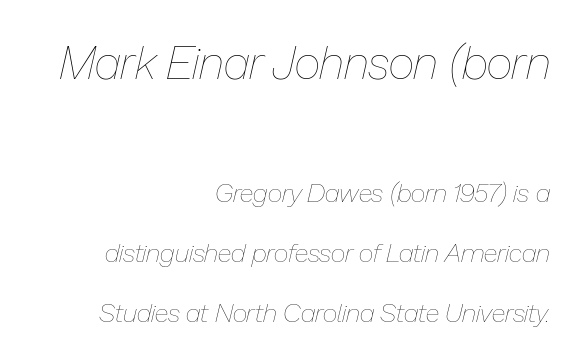
Q: Is the text bold? A: No.
Q: Is the text italic (slanted)? A: Yes, it leans right by about 13 degrees.
Q: Is the text underlined? A: No.
Q: How is the paragraph aligned? A: Right-aligned.
Q: Is the spacing between letters normal or unusually wide? A: Normal.
Q: Is the spacing between lines tight, normal or loose? A: Loose.
Q: Which block of text is set in a larger size, the first (top) or the second (bottom)? A: The first (top) one.
Q: Width (condensed, normal, or wide)? A: Normal.
Q: Stroke contrast? A: Low.
Q: x-height? A: Medium.
Q: Monospaced? A: No.
